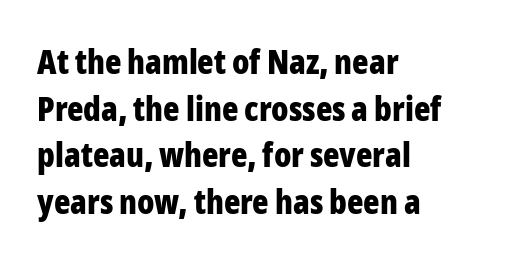
The image shows 34 px bold, condensed sans-serif type, upright; set left-aligned, normal line spacing (1.37x), normal letter spacing, not underlined; low stroke contrast and a medium x-height.
